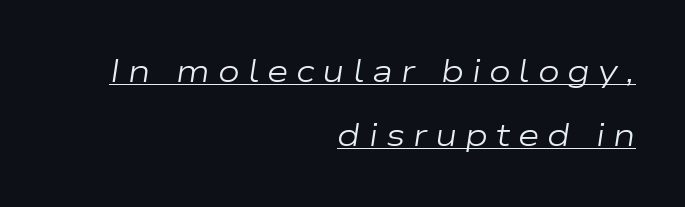
Q: Is the text bold? A: No.
Q: Is the text italic (slanted)? A: Yes, it leans right by about 9 degrees.
Q: Is the text underlined? A: Yes.
Q: How is the paragraph aligned? A: Right-aligned.
Q: Is the spacing between letters normal or unusually wide? A: Unusually wide.
Q: Is the spacing between lines tight, normal or loose? A: Loose.
Q: Width (condensed, normal, or wide)? A: Wide.
Q: Stroke contrast? A: Low.
Q: x-height? A: Medium.
Q: Monospaced? A: No.
